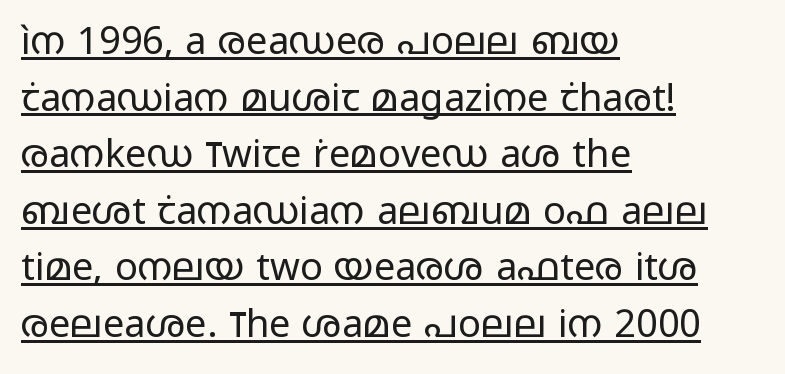
The image shows 38 px regular-weight, wide sans-serif type, upright; set left-aligned, normal line spacing (1.49x), normal letter spacing, underlined; low stroke contrast and a medium x-height.
